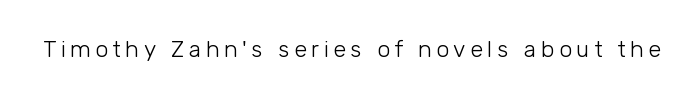
{"italic": "no", "bold": "no", "underline": "no", "letter_spacing": "wide", "letter_spacing_em": 0.2, "glyph_px": 23}
